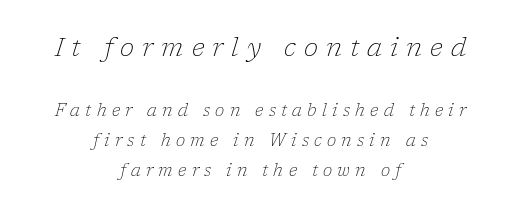
{"italic": "yes", "lean": "right", "slant_degrees": 17, "bold": "no", "underline": "no", "align": "center", "line_spacing_ratio": 1.77, "letter_spacing": "wide", "letter_spacing_em": 0.31, "larger_block": "first", "size_ratio": 1.53, "glyph_px": 26}
